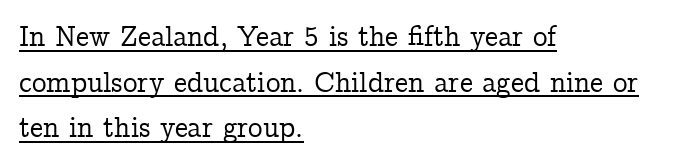
{"serif": "yes", "italic": "no", "width": "normal", "stroke_contrast": "low", "x_height": "medium", "monospaced": "no", "underline": "yes", "align": "left", "line_spacing": "normal", "line_spacing_ratio": 1.57, "letter_spacing": "normal", "letter_spacing_em": 0.0, "glyph_px": 29}
